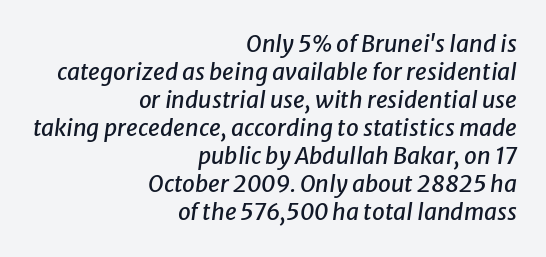
Does the lettering tilt? It does — this is italic. Words float on clear page, feet unadorned. Characters follow at the spacing the type designer built in. The passage is arranged like a letterhead date or caption credit — flush right.
